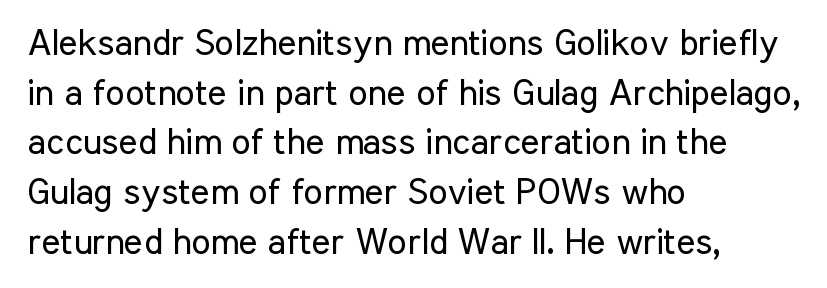
Q: Is the text bold? A: No.
Q: Is the text italic (slanted)? A: No, it is upright.
Q: Is the typeface a serif or a sans-serif typeface? A: Sans-serif.
Q: Is the text underlined? A: No.
Q: How is the paragraph aligned? A: Left-aligned.
Q: Is the spacing between letters normal or unusually wide? A: Normal.
Q: Is the spacing between lines tight, normal or loose? A: Normal.
Q: Width (condensed, normal, or wide)? A: Condensed.
Q: Stroke contrast? A: Low.
Q: x-height? A: Medium.
Q: Monospaced? A: No.
